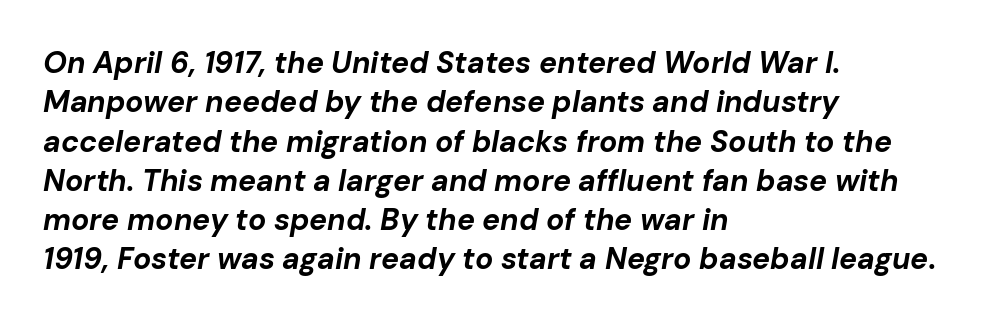
{"italic": "yes", "lean": "right", "slant_degrees": 10, "bold": "yes", "weight": "bold", "width": "normal", "stroke_contrast": "low", "x_height": "medium", "monospaced": "no", "underline": "no", "align": "left", "line_spacing": "normal", "line_spacing_ratio": 1.31, "letter_spacing": "normal", "letter_spacing_em": 0.0, "glyph_px": 30}
